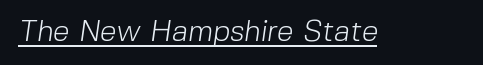
The image shows 30 px light sans-serif type; set normal letter spacing, underlined; low stroke contrast and a medium x-height.
